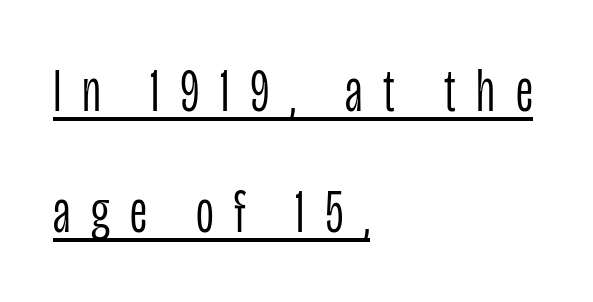
{"serif": "no", "italic": "no", "bold": "no", "weight": "light", "width": "condensed", "stroke_contrast": "low", "x_height": "large", "monospaced": "no", "underline": "yes", "align": "left", "line_spacing": "loose", "line_spacing_ratio": 1.95, "letter_spacing": "wide", "letter_spacing_em": 0.33, "glyph_px": 62}
